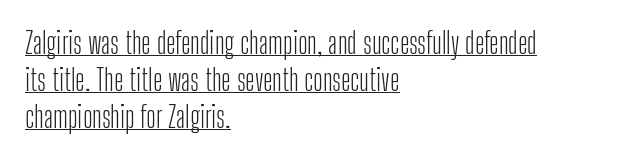
The image shows 29 px light, condensed sans-serif type, upright; set left-aligned, normal line spacing (1.27x), normal letter spacing, underlined; low stroke contrast and a medium x-height.
